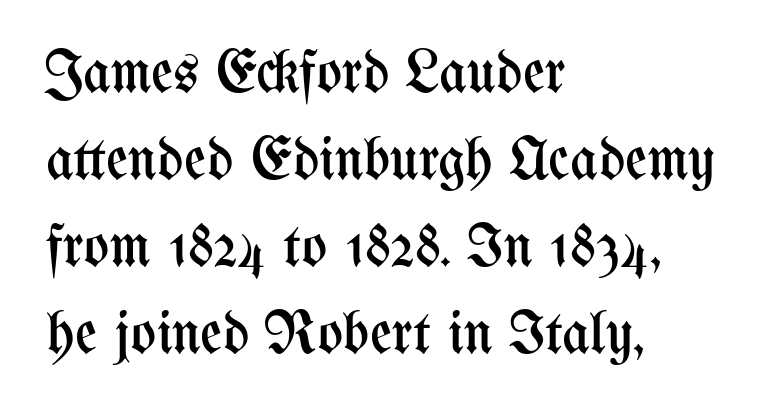
Characters follow at the spacing the type designer built in. The lettering stays uniformly vertical, giving the passage a roman look. This block has exactly the height ordinary leading produces. Note the varied advance widths — an 'i' is clearly narrower than an 'm'. Summary of weight: not heavy and not bold. Honestly, there is no underline to notice here at all.
